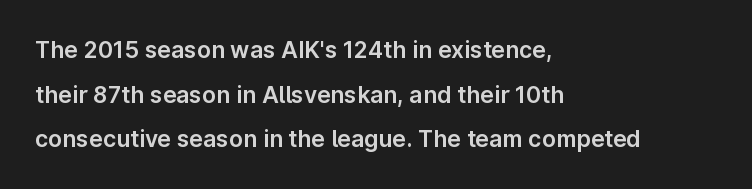
The image shows 23 px text type, upright; set left-aligned, loose line spacing (1.94x), normal letter spacing, not underlined.
